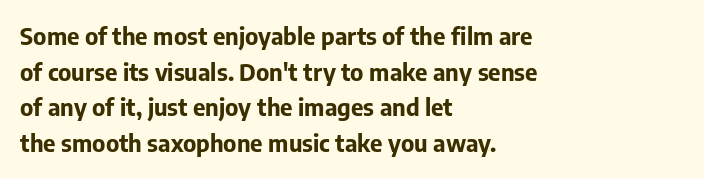
Q: Is the text bold? A: Yes.
Q: Is the text italic (slanted)? A: No, it is upright.
Q: Is the text underlined? A: No.
Q: How is the paragraph aligned? A: Left-aligned.
Q: Is the spacing between letters normal or unusually wide? A: Normal.
Q: Is the spacing between lines tight, normal or loose? A: Normal.
